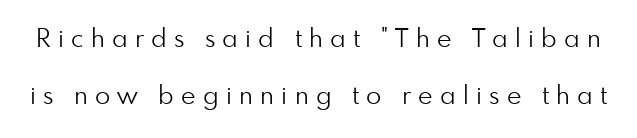
{"italic": "no", "bold": "no", "underline": "no", "line_spacing": "loose", "line_spacing_ratio": 2.29, "letter_spacing": "wide", "letter_spacing_em": 0.29, "glyph_px": 25}
